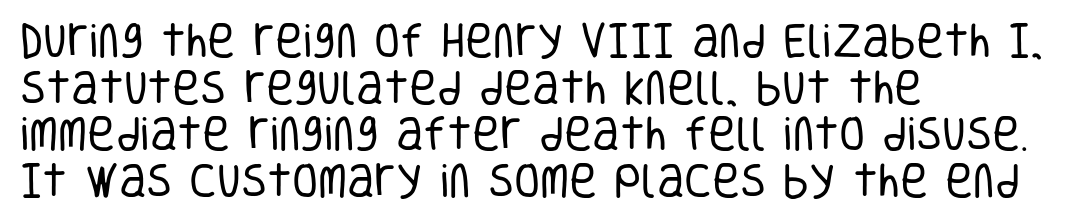
Q: Is the text bold? A: No.
Q: Is the text italic (slanted)? A: No, it is upright.
Q: Is the typeface a serif or a sans-serif typeface? A: Sans-serif.
Q: Is the text underlined? A: No.
Q: How is the paragraph aligned? A: Left-aligned.
Q: Is the spacing between letters normal or unusually wide? A: Normal.
Q: Width (condensed, normal, or wide)? A: Condensed.
Q: Stroke contrast? A: Low.
Q: x-height? A: Large.
Q: Monospaced? A: No.
